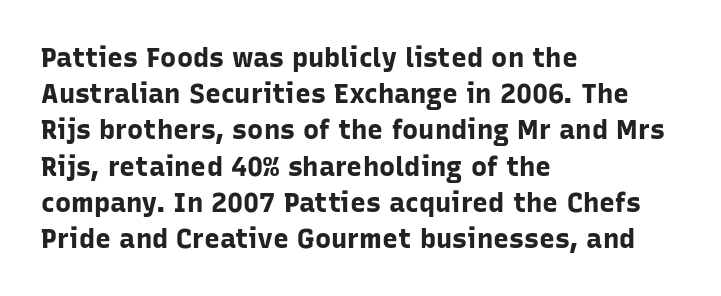
{"italic": "no", "bold": "yes", "underline": "no", "align": "left", "line_spacing": "normal", "line_spacing_ratio": 1.34, "letter_spacing": "normal", "letter_spacing_em": 0.0, "glyph_px": 27}
